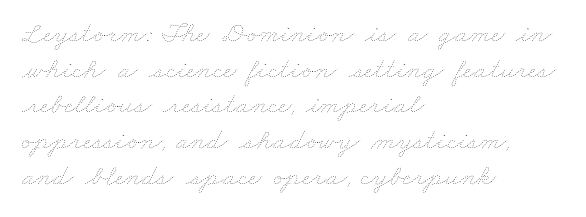
Honestly, the letter spacing is just normal — you wouldn't notice it. Is this a fixed-width face? No — the glyphs have proportional, varying widths. The weight would be labelled regular, book, light, or lighter still. The words here are not underlined.
